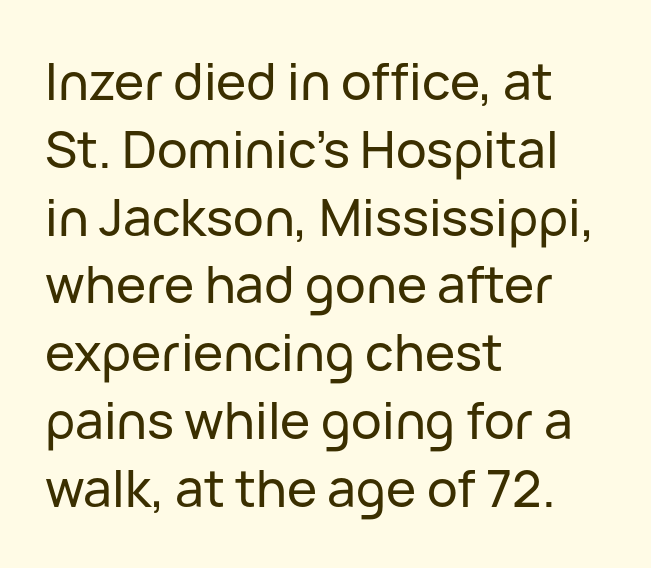
Q: Is the text italic (slanted)? A: No, it is upright.
Q: Is the typeface a serif or a sans-serif typeface? A: Sans-serif.
Q: Is the text underlined? A: No.
Q: How is the paragraph aligned? A: Left-aligned.
Q: Is the spacing between letters normal or unusually wide? A: Normal.
Q: Is the spacing between lines tight, normal or loose? A: Normal.
Q: Width (condensed, normal, or wide)? A: Normal.
Q: Stroke contrast? A: Low.
Q: x-height? A: Medium.
Q: Monospaced? A: No.
